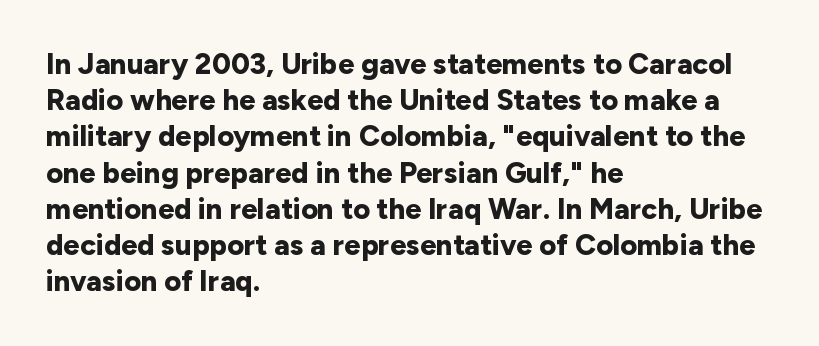
Q: Is the text bold? A: Yes.
Q: Is the text italic (slanted)? A: No, it is upright.
Q: Is the typeface a serif or a sans-serif typeface? A: Sans-serif.
Q: Is the text underlined? A: No.
Q: How is the paragraph aligned? A: Left-aligned.
Q: Is the spacing between letters normal or unusually wide? A: Normal.
Q: Is the spacing between lines tight, normal or loose? A: Normal.
Q: Width (condensed, normal, or wide)? A: Normal.
Q: Stroke contrast? A: Low.
Q: x-height? A: Medium.
Q: Monospaced? A: No.
